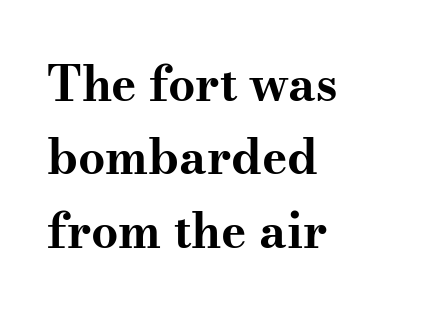
The image shows 48 px bold, wide serif type, upright; set left-aligned, normal line spacing (1.53x), normal letter spacing, not underlined; medium stroke contrast and a small x-height.
